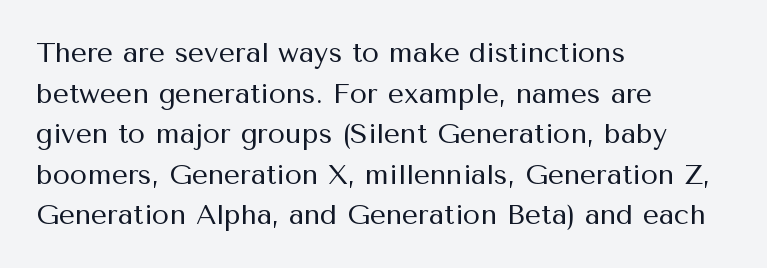
Q: Is the text bold? A: No.
Q: Is the text italic (slanted)? A: No, it is upright.
Q: Is the typeface a serif or a sans-serif typeface? A: Sans-serif.
Q: Is the text underlined? A: No.
Q: How is the paragraph aligned? A: Left-aligned.
Q: Is the spacing between letters normal or unusually wide? A: Normal.
Q: Is the spacing between lines tight, normal or loose? A: Normal.
Q: Width (condensed, normal, or wide)? A: Normal.
Q: Stroke contrast? A: Medium.
Q: x-height? A: Medium.
Q: Monospaced? A: No.
